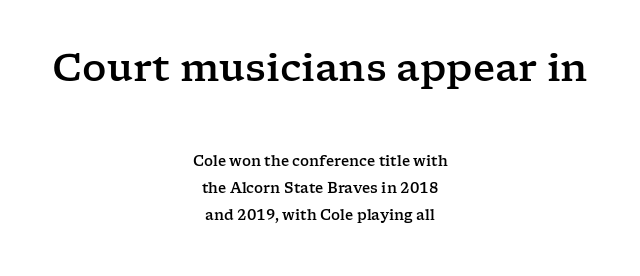
The letters advance in unequal steps, a hallmark of proportional type. Top chunk: large. Bottom chunk: small. Look at the bottom of the vertical strokes: they flare into serifs here. Characters remain perfectly vertical along every line. Letters rest on an invisible, unmarked baseline. There is no visible air inserted between adjacent glyphs.
